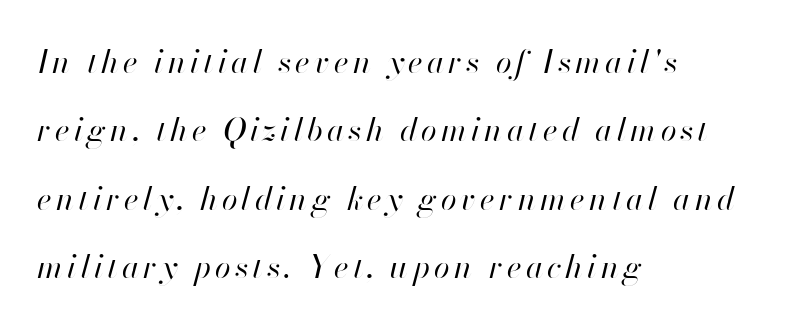
Q: Is the text bold? A: No.
Q: Is the text italic (slanted)? A: Yes, it leans right by about 13 degrees.
Q: Is the text underlined? A: No.
Q: How is the paragraph aligned? A: Left-aligned.
Q: Is the spacing between lines tight, normal or loose? A: Loose.
Q: Width (condensed, normal, or wide)? A: Normal.
Q: Stroke contrast? A: High.
Q: x-height? A: Small.
Q: Monospaced? A: No.
